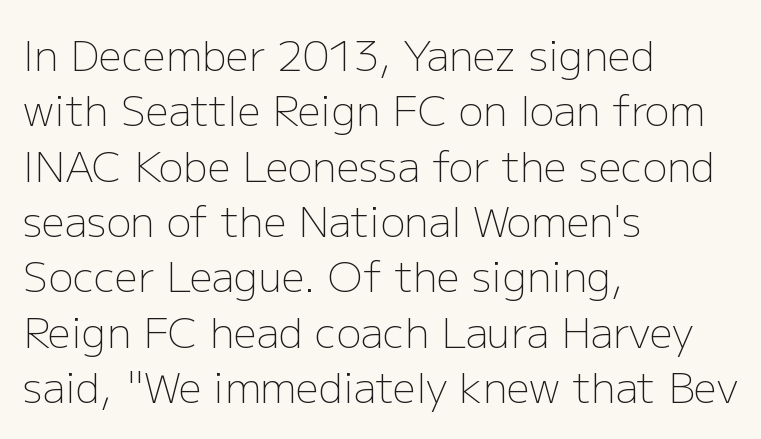
The image shows 41 px light sans-serif type, upright; set left-aligned, normal line spacing (1.35x), normal letter spacing, not underlined; low stroke contrast and a medium x-height.
